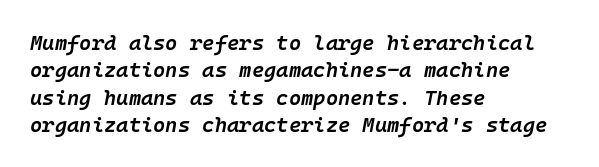
Q: Is the text bold? A: Semi-bold.
Q: Is the text italic (slanted)? A: Yes, it leans right by about 10 degrees.
Q: Is the text underlined? A: No.
Q: How is the paragraph aligned? A: Left-aligned.
Q: Is the spacing between letters normal or unusually wide? A: Normal.
Q: Is the spacing between lines tight, normal or loose? A: Normal.
